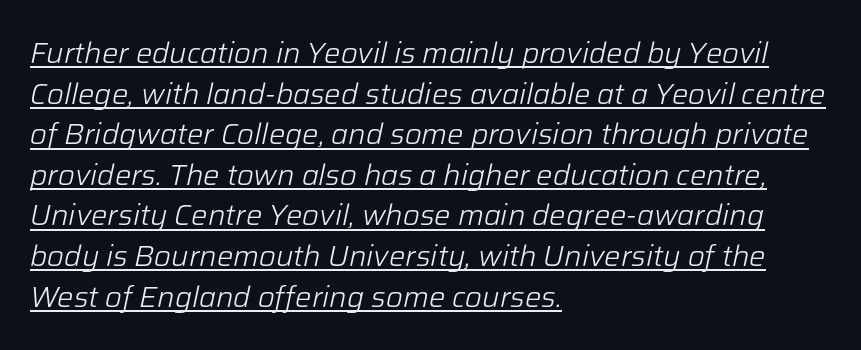
The rows are spaced the way most documents space them. A typesetter would call this proportional, since set widths differ per character. This rendering features underlined lettering. One-word summary of the alignment: left. Each word holds together tightly as a unit, with standard inter-letter gaps.
